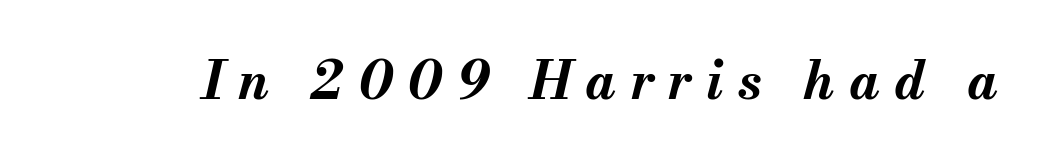
Q: Is the text bold? A: Yes.
Q: Is the text italic (slanted)? A: Yes, it leans right by about 13 degrees.
Q: Is the text underlined? A: No.
Q: Is the spacing between letters normal or unusually wide? A: Unusually wide.
Q: Width (condensed, normal, or wide)? A: Normal.
Q: Stroke contrast? A: Medium.
Q: x-height? A: Small.
Q: Monospaced? A: No.
